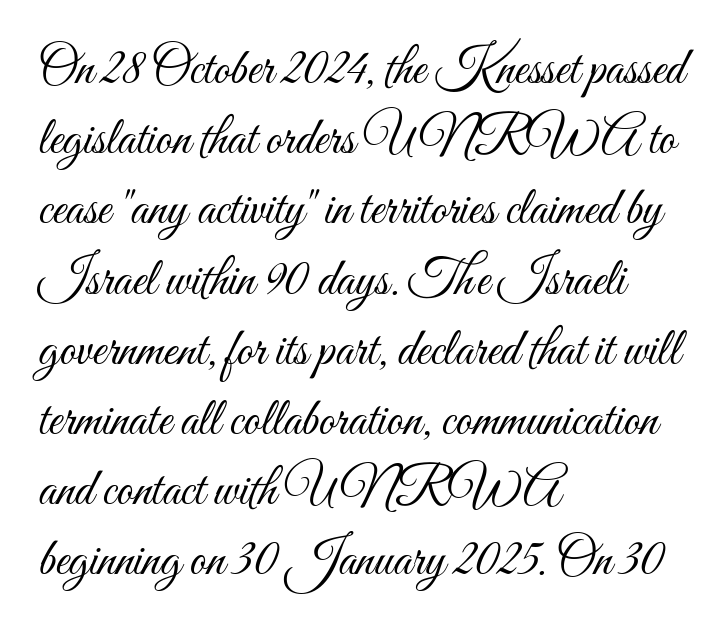
Q: Is the text bold? A: No.
Q: Is the text italic (slanted)? A: Yes.
Q: Is the text underlined? A: No.
Q: How is the paragraph aligned? A: Left-aligned.
Q: Is the spacing between letters normal or unusually wide? A: Normal.
Q: Is the spacing between lines tight, normal or loose? A: Normal.
Q: Width (condensed, normal, or wide)? A: Condensed.
Q: Stroke contrast? A: Medium.
Q: x-height? A: Small.
Q: Monospaced? A: No.
